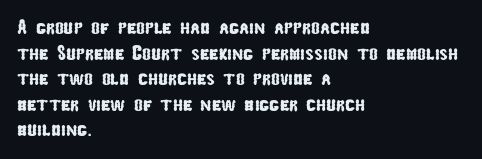
Q: Is the text underlined? A: No.
Q: How is the paragraph aligned? A: Left-aligned.
Q: Is the spacing between letters normal or unusually wide? A: Normal.
